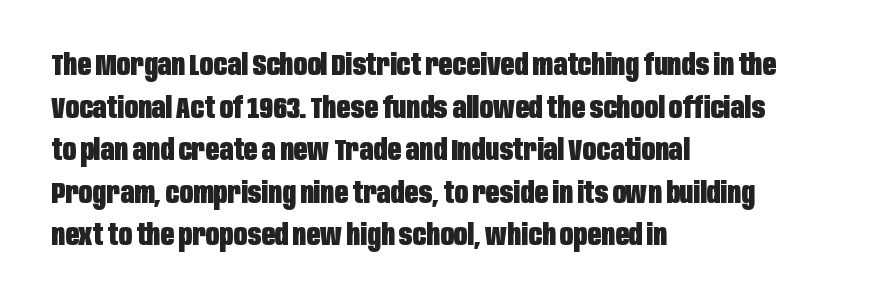
The letters sit at their default tracking, neither squeezed nor spread. This is roman type, the default non-slanted kind. Note the varied advance widths — an 'i' is clearly narrower than an 'm'. Each new line begins a customary step beneath the previous one. Each line starts at the same left margin while the right side varies. Look at the bottom of the vertical strokes: they stop flat, with no serifs.
